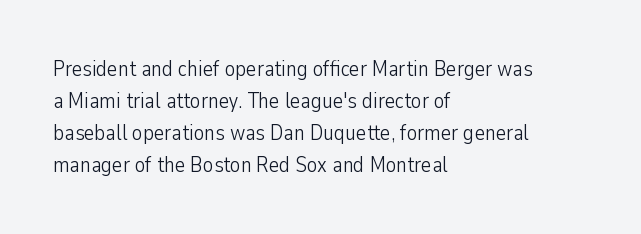
The image shows 22 px text type, upright; set left-aligned, normal line spacing (1.46x), normal letter spacing, not underlined.
